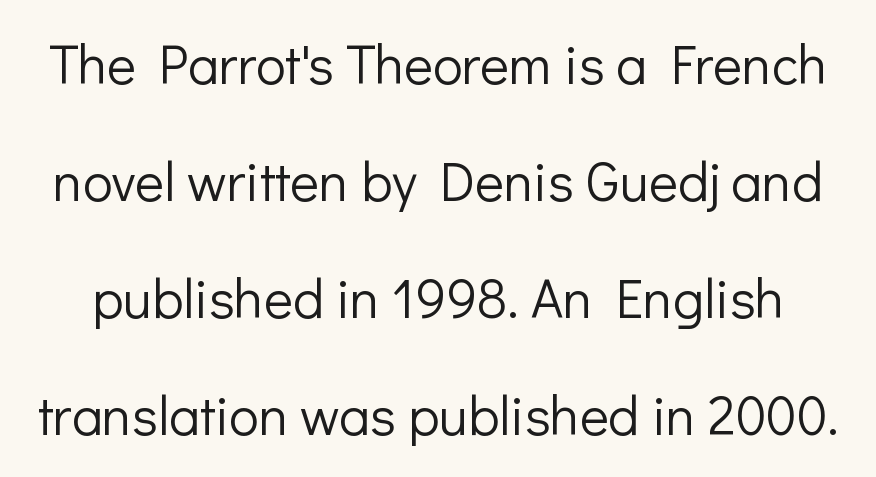
Q: Is the text bold? A: No.
Q: Is the text italic (slanted)? A: No, it is upright.
Q: Is the typeface a serif or a sans-serif typeface? A: Sans-serif.
Q: Is the text underlined? A: No.
Q: Is the spacing between letters normal or unusually wide? A: Normal.
Q: Is the spacing between lines tight, normal or loose? A: Loose.
Q: Width (condensed, normal, or wide)? A: Normal.
Q: Stroke contrast? A: Low.
Q: x-height? A: Medium.
Q: Monospaced? A: No.
